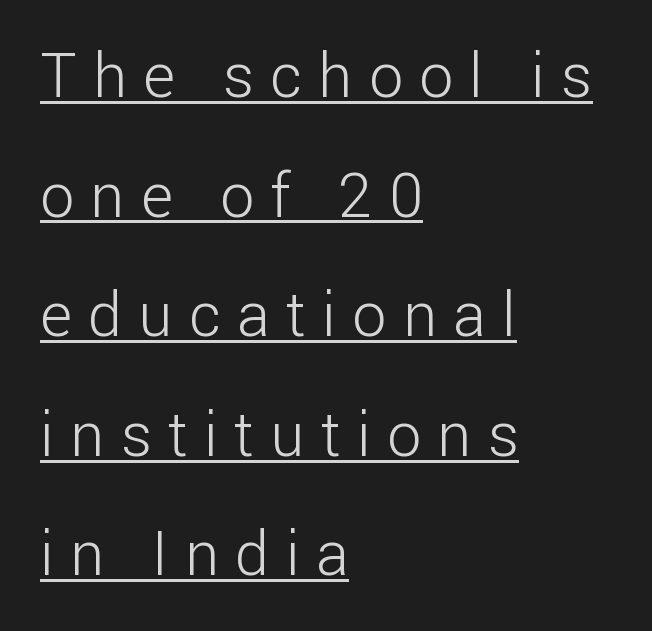
{"serif": "no", "italic": "no", "bold": "no", "weight": "light", "width": "normal", "stroke_contrast": "low", "x_height": "medium", "monospaced": "no", "underline": "yes", "align": "left", "line_spacing": "loose", "line_spacing_ratio": 1.96, "letter_spacing": "wide", "letter_spacing_em": 0.27, "glyph_px": 61}
